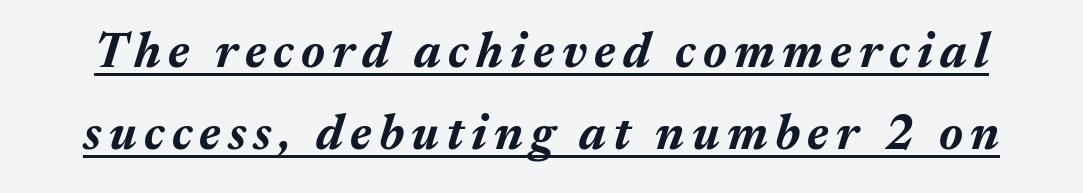
The image shows 49 px bold type, italic (leaning right); set normal line spacing (1.68x), underlined; medium stroke contrast and a medium x-height.
